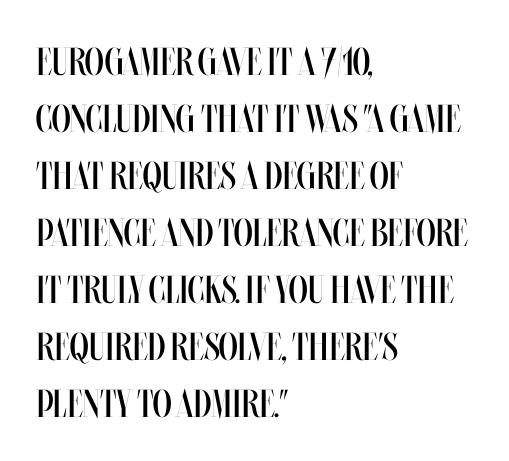
Q: Is the text bold? A: No.
Q: Is the text italic (slanted)? A: No, it is upright.
Q: Is the text underlined? A: No.
Q: How is the paragraph aligned? A: Left-aligned.
Q: Is the spacing between letters normal or unusually wide? A: Normal.
Q: Is the spacing between lines tight, normal or loose? A: Normal.
Q: Width (condensed, normal, or wide)? A: Condensed.
Q: Stroke contrast? A: Medium.
Q: x-height? A: Large.
Q: Monospaced? A: No.
